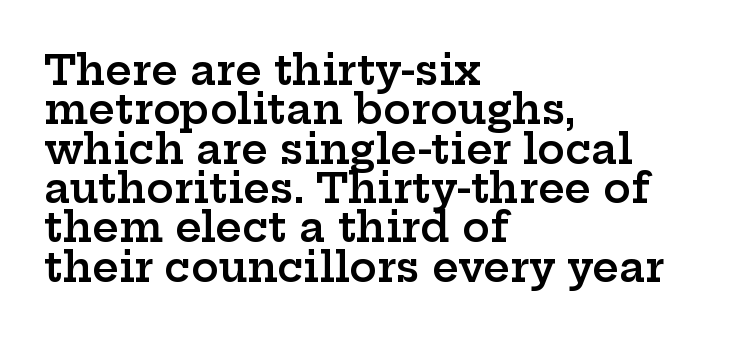
{"serif": "yes", "italic": "no", "bold": "semi", "weight": "semibold", "width": "wide", "stroke_contrast": "low", "x_height": "medium", "monospaced": "no", "underline": "no", "align": "left", "line_spacing": "tight", "line_spacing_ratio": 0.96, "letter_spacing": "normal", "letter_spacing_em": 0.0, "glyph_px": 41}
